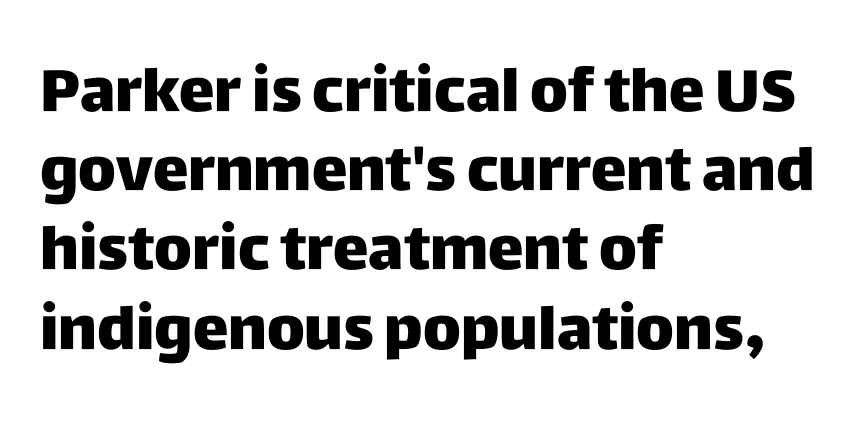
The image shows 60 px heavy sans-serif type, upright; set left-aligned, normal line spacing (1.32x), normal letter spacing, not underlined; low stroke contrast and a large x-height.
